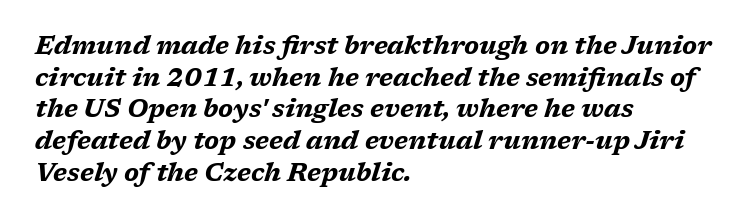
Q: Is the text bold? A: Yes.
Q: Is the text italic (slanted)? A: Yes, it leans right by about 17 degrees.
Q: Is the text underlined? A: No.
Q: How is the paragraph aligned? A: Left-aligned.
Q: Is the spacing between letters normal or unusually wide? A: Normal.
Q: Is the spacing between lines tight, normal or loose? A: Normal.
